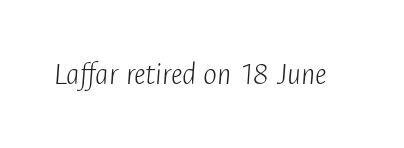
Q: Is the text bold? A: No.
Q: Is the text italic (slanted)? A: Yes, it leans right by about 4 degrees.
Q: Is the text underlined? A: No.
Q: Is the spacing between letters normal or unusually wide? A: Normal.
Q: Width (condensed, normal, or wide)? A: Condensed.
Q: Stroke contrast? A: Low.
Q: x-height? A: Medium.
Q: Monospaced? A: No.
